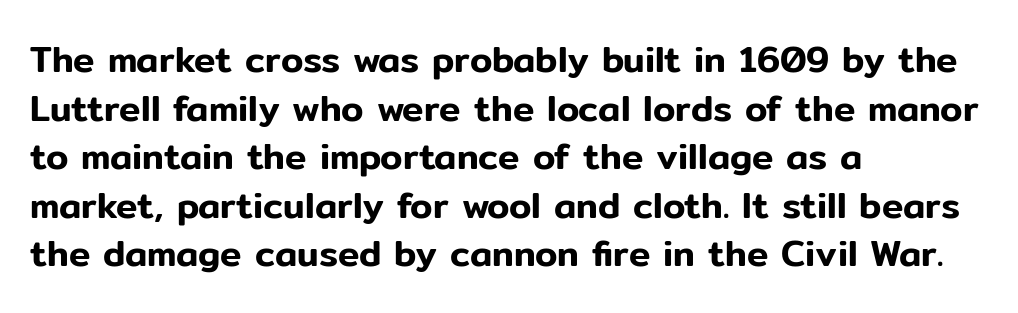
{"serif": "no", "italic": "no", "width": "normal", "stroke_contrast": "low", "x_height": "medium", "monospaced": "no", "underline": "no", "align": "left", "line_spacing": "normal", "line_spacing_ratio": 1.35, "letter_spacing": "normal", "letter_spacing_em": 0.0, "glyph_px": 36}
